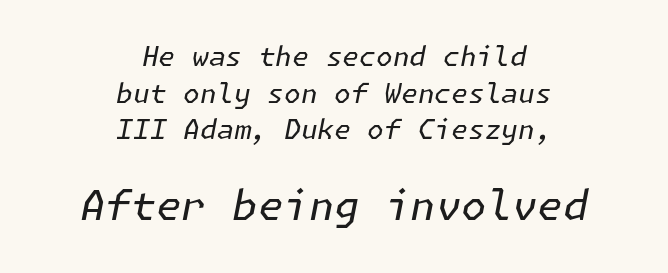
Q: Is the text bold? A: No.
Q: Is the text italic (slanted)? A: Yes, it leans right by about 11 degrees.
Q: Is the text underlined? A: No.
Q: How is the paragraph aligned? A: Centered.
Q: Is the spacing between letters normal or unusually wide? A: Normal.
Q: Is the spacing between lines tight, normal or loose? A: Normal.
Q: Which block of text is set in a larger size, the first (top) or the second (bottom)? A: The second (bottom) one.
Q: Width (condensed, normal, or wide)? A: Normal.
Q: Stroke contrast? A: Low.
Q: x-height? A: Medium.
